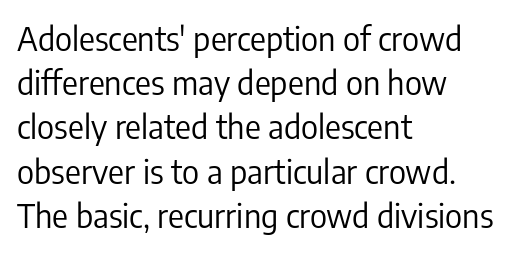
Q: Is the text bold? A: No.
Q: Is the text italic (slanted)? A: No, it is upright.
Q: Is the typeface a serif or a sans-serif typeface? A: Sans-serif.
Q: Is the text underlined? A: No.
Q: How is the paragraph aligned? A: Left-aligned.
Q: Is the spacing between letters normal or unusually wide? A: Normal.
Q: Is the spacing between lines tight, normal or loose? A: Normal.
Q: Width (condensed, normal, or wide)? A: Condensed.
Q: Stroke contrast? A: Low.
Q: x-height? A: Medium.
Q: Monospaced? A: No.
